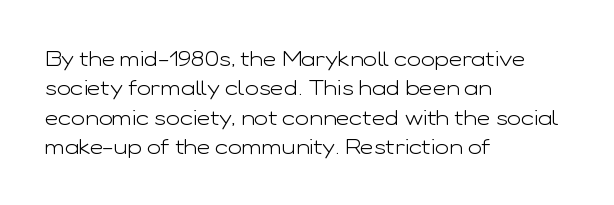
A clean baseline with only descenders dipping below it. If you drew a line through each stem, it would be perfectly vertical. Honestly, the row spacing looks completely unremarkable. Is this a heavy cut? Hardly; it is regular or lighter.
